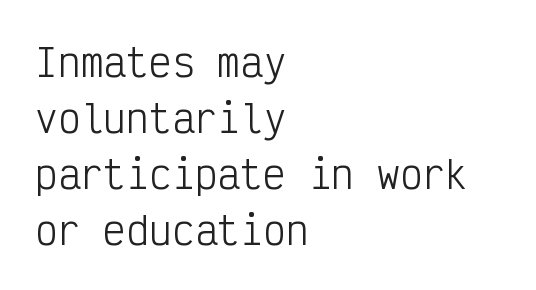
The image shows 38 px light, condensed sans-serif type, upright, monospaced; set left-aligned, normal line spacing (1.47x), normal letter spacing, not underlined; low stroke contrast and a medium x-height.
